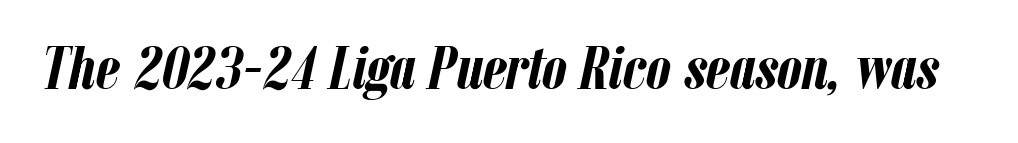
The image shows 62 px semibold, condensed type, italic (leaning right); set normal letter spacing, not underlined; low stroke contrast and a medium x-height.
